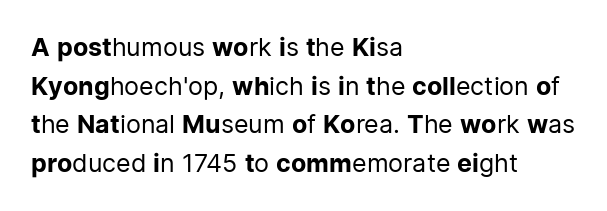
Notice how descenders clear the ascenders below comfortably — that's standard leading. Posture: vertical. Letter spacing: default. This rendering uses left alignment, leaving the right contour irregular.
